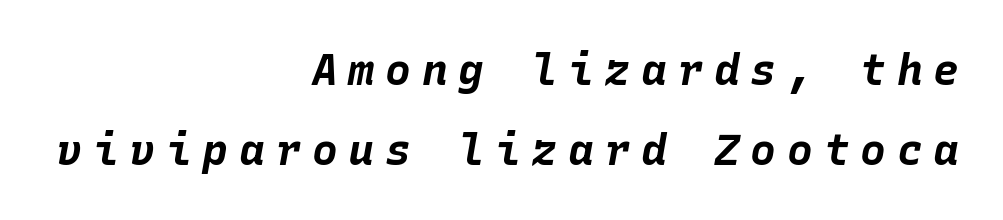
Words appear elongated and porous because spacing is wide. The space directly below the letters is spotless. These lines were composed using italics. Caption: bold face, heavy strokes.
